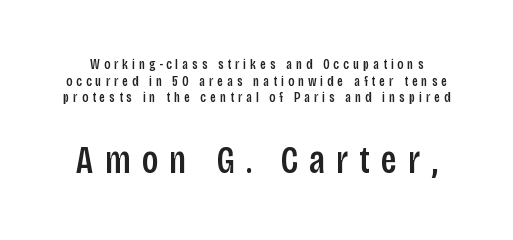
{"serif": "no", "italic": "no", "width": "condensed", "stroke_contrast": "low", "x_height": "large", "monospaced": "no", "underline": "no", "line_spacing_ratio": 1.19, "letter_spacing": "wide", "letter_spacing_em": 0.28, "larger_block": "second", "size_ratio": 2.79, "glyph_px": 39}
